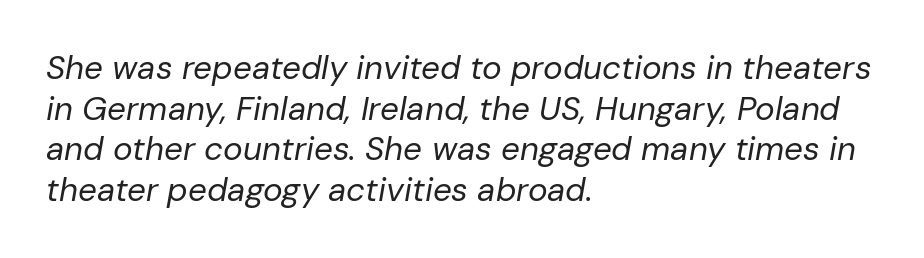
Q: Is the text bold? A: No.
Q: Is the text italic (slanted)? A: Yes, it leans right by about 10 degrees.
Q: Is the text underlined? A: No.
Q: How is the paragraph aligned? A: Left-aligned.
Q: Is the spacing between letters normal or unusually wide? A: Normal.
Q: Width (condensed, normal, or wide)? A: Normal.
Q: Stroke contrast? A: Low.
Q: x-height? A: Medium.
Q: Monospaced? A: No.
